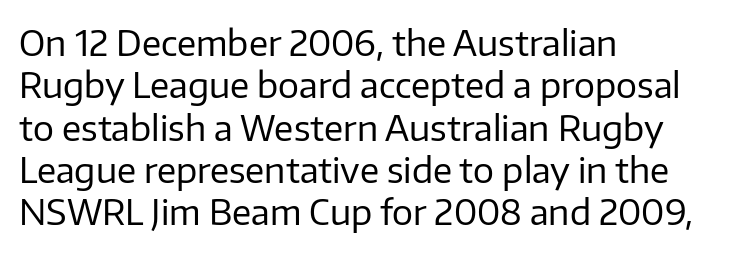
Q: Is the text bold? A: No.
Q: Is the text italic (slanted)? A: No, it is upright.
Q: Is the typeface a serif or a sans-serif typeface? A: Sans-serif.
Q: Is the text underlined? A: No.
Q: How is the paragraph aligned? A: Left-aligned.
Q: Is the spacing between letters normal or unusually wide? A: Normal.
Q: Width (condensed, normal, or wide)? A: Normal.
Q: Stroke contrast? A: Low.
Q: x-height? A: Medium.
Q: Monospaced? A: No.
